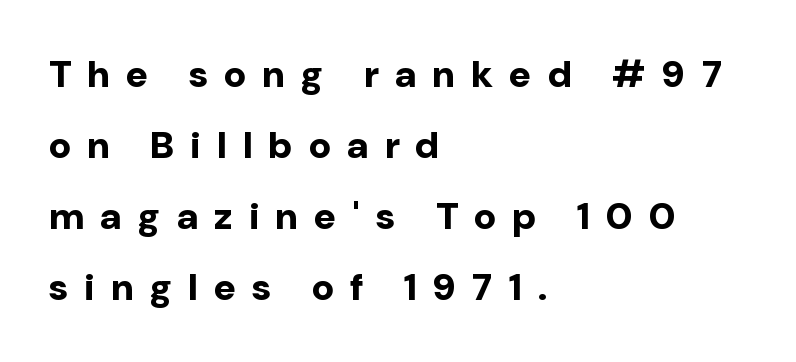
This is the regular roman posture of the typeface. I'd call this a sans setting — the letters go barefoot. Students, note that the glyphs here are deliberately spaced far apart. Is the type bold? Yes — the strokes are clearly thick and heavy.
